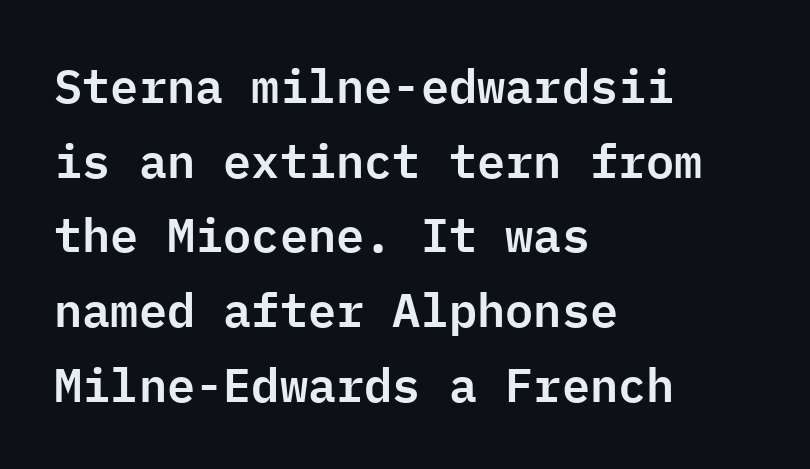
The image shows 47 px sans-serif type, upright, monospaced; set left-aligned, normal line spacing (1.59x), normal letter spacing, not underlined; low stroke contrast and a medium x-height.
